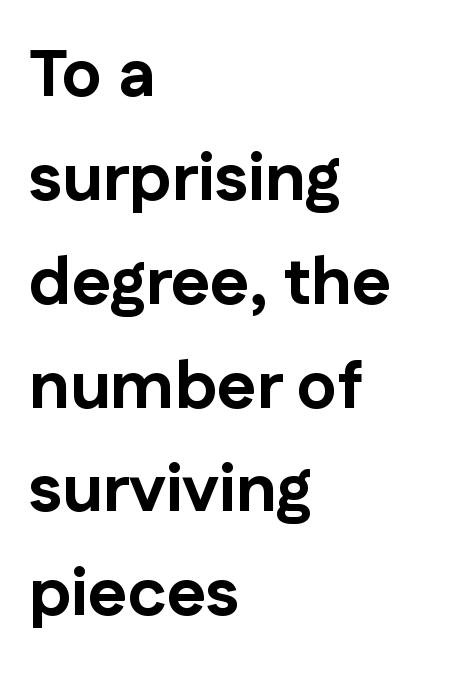
Q: Is the text bold? A: Yes.
Q: Is the text italic (slanted)? A: No, it is upright.
Q: Is the typeface a serif or a sans-serif typeface? A: Sans-serif.
Q: Is the text underlined? A: No.
Q: How is the paragraph aligned? A: Left-aligned.
Q: Is the spacing between letters normal or unusually wide? A: Normal.
Q: Is the spacing between lines tight, normal or loose? A: Normal.
Q: Width (condensed, normal, or wide)? A: Normal.
Q: Stroke contrast? A: Low.
Q: x-height? A: Medium.
Q: Monospaced? A: No.
